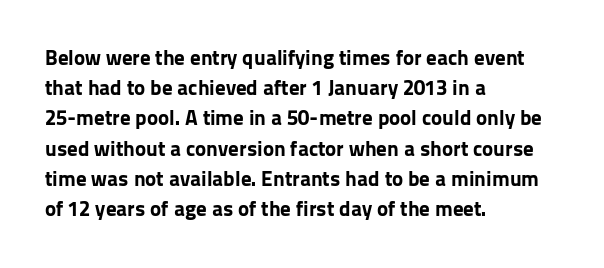
Emphasis by weight is at full strength: bold. Compared with typical body copy, the letter spacing here is the same. The passage shown is not underscored anywhere. Each new line begins a customary step beneath the previous one.
